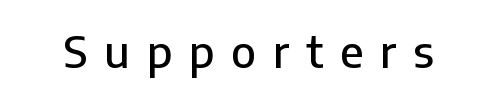
The image shows 44 px sans-serif type, upright; set unusually wide letter spacing (+0.38 em), not underlined; low stroke contrast and a medium x-height.
